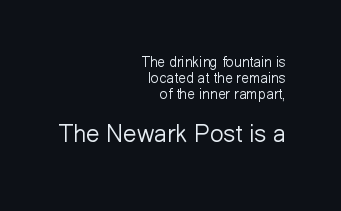
{"italic": "no", "bold": "no", "underline": "no", "align": "right", "line_spacing": "tight", "line_spacing_ratio": 1.14, "letter_spacing": "normal", "letter_spacing_em": 0.0, "larger_block": "second", "size_ratio": 1.71, "glyph_px": 24}
